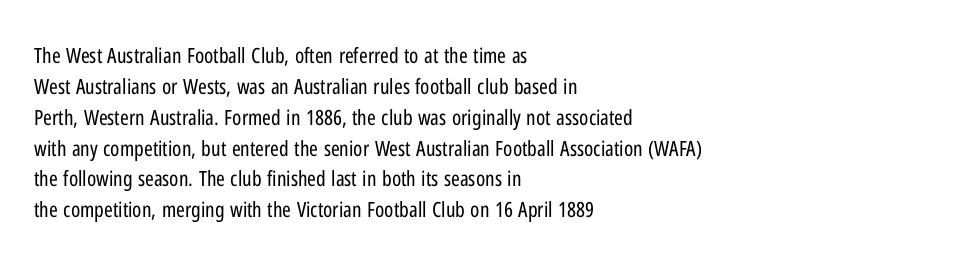
The image shows 21 px text type, upright; set left-aligned, normal line spacing (1.47x), normal letter spacing, not underlined.
